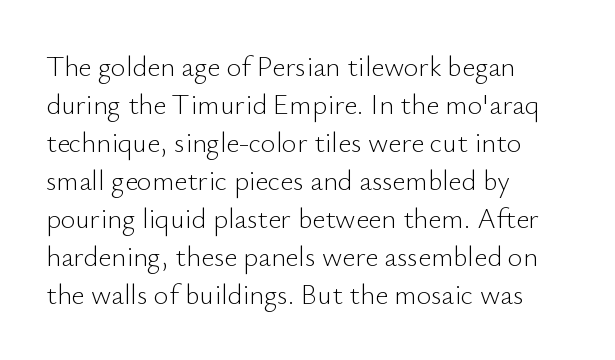
The image shows 28 px light sans-serif type, upright; set left-aligned, normal line spacing (1.36x), normal letter spacing, not underlined; low stroke contrast and a small x-height.
